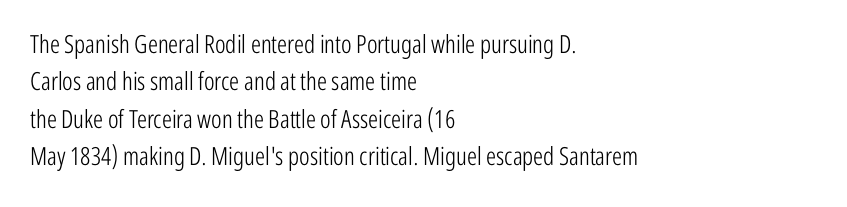
Q: Is the text bold? A: No.
Q: Is the text italic (slanted)? A: No, it is upright.
Q: Is the text underlined? A: No.
Q: How is the paragraph aligned? A: Left-aligned.
Q: Is the spacing between letters normal or unusually wide? A: Normal.
Q: Is the spacing between lines tight, normal or loose? A: Normal.
